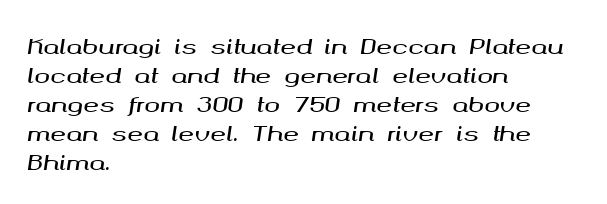
Q: Is the text italic (slanted)? A: Yes, it leans right by about 8 degrees.
Q: Is the text underlined? A: No.
Q: How is the paragraph aligned? A: Left-aligned.
Q: Is the spacing between letters normal or unusually wide? A: Normal.
Q: Is the spacing between lines tight, normal or loose? A: Normal.
